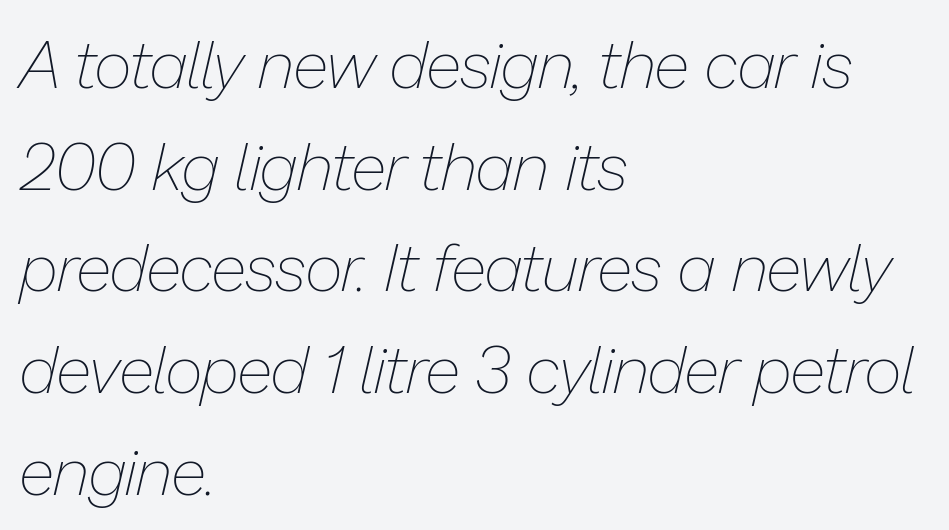
Compared with a centered layout, this one pins lines to the left instead. The vertical gap from one line to the next is medium. Does extra space separate the letters? No, they use regular spacing. Weight: regular or lighter. If you drew a line through each stem, it would be angled.
